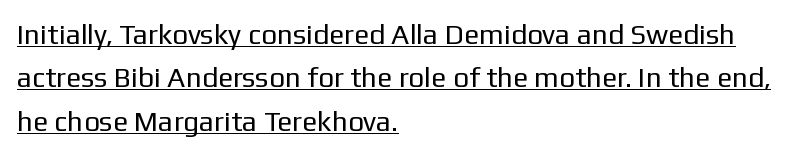
{"serif": "no", "italic": "no", "bold": "no", "weight": "regular", "width": "normal", "stroke_contrast": "low", "x_height": "medium", "monospaced": "no", "underline": "yes", "align": "left", "line_spacing": "normal", "line_spacing_ratio": 1.55, "letter_spacing": "normal", "letter_spacing_em": 0.0, "glyph_px": 28}
